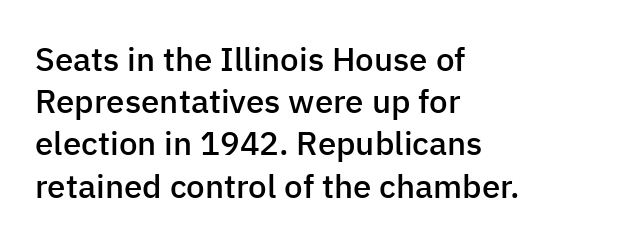
The type is set solid horizontally, with unmodified tracking. Vertically, the passage feels balanced, rows spaced as you'd expect. Anything drawn beneath the words? Only blank space. In terms of posture, this sample is upright. The rag falls on the right side of this text block.
